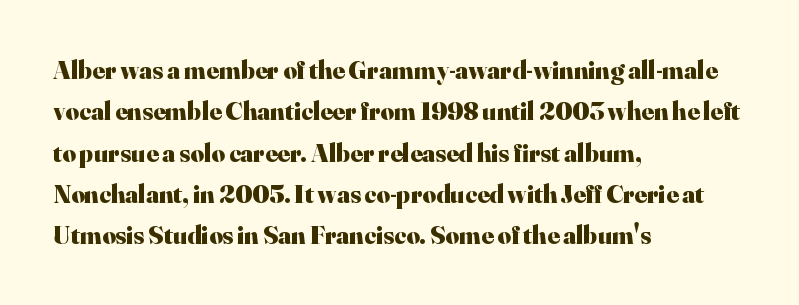
The image shows 26 px bold type, upright; set left-aligned, normal line spacing (1.59x), normal letter spacing, not underlined.
